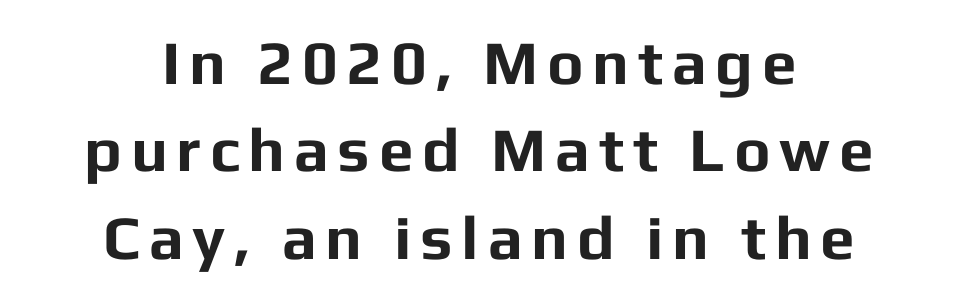
The image shows 62 px bold sans-serif type, upright; set centered, normal line spacing (1.41x), not underlined; low stroke contrast and a medium x-height.
